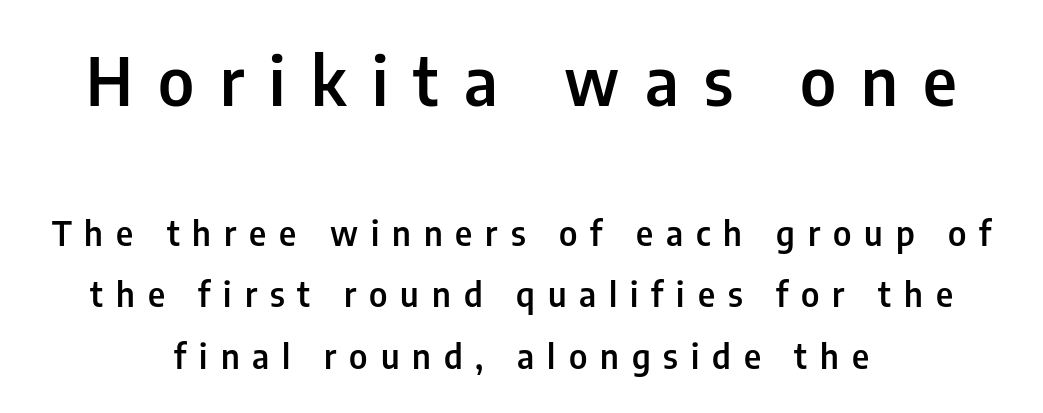
{"serif": "no", "italic": "no", "bold": "semi", "weight": "semibold", "width": "condensed", "stroke_contrast": "low", "x_height": "medium", "monospaced": "no", "underline": "no", "align": "center", "line_spacing_ratio": 1.8, "letter_spacing": "wide", "letter_spacing_em": 0.38, "larger_block": "first", "size_ratio": 1.97, "glyph_px": 67}
